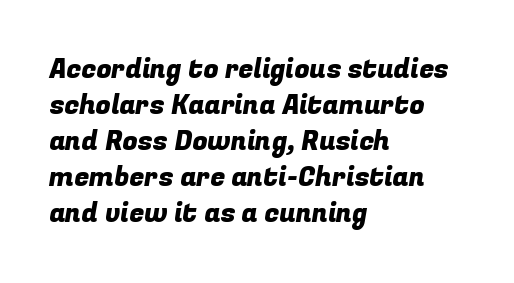
The image shows 27 px text type; set left-aligned, normal line spacing (1.33x), normal letter spacing, not underlined.
